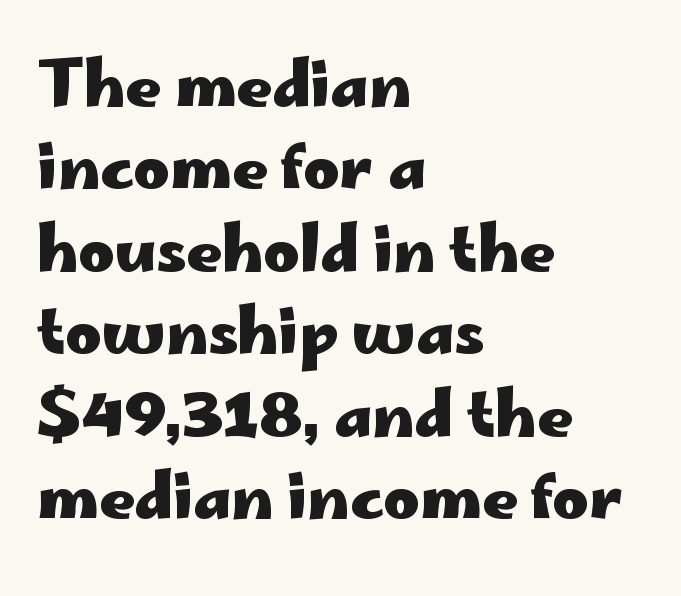
{"serif": "no", "italic": "no", "bold": "yes", "weight": "heavy", "width": "wide", "stroke_contrast": "low", "x_height": "small", "monospaced": "no", "underline": "no", "align": "left", "line_spacing": "normal", "line_spacing_ratio": 1.33, "letter_spacing": "normal", "letter_spacing_em": 0.0, "glyph_px": 62}
